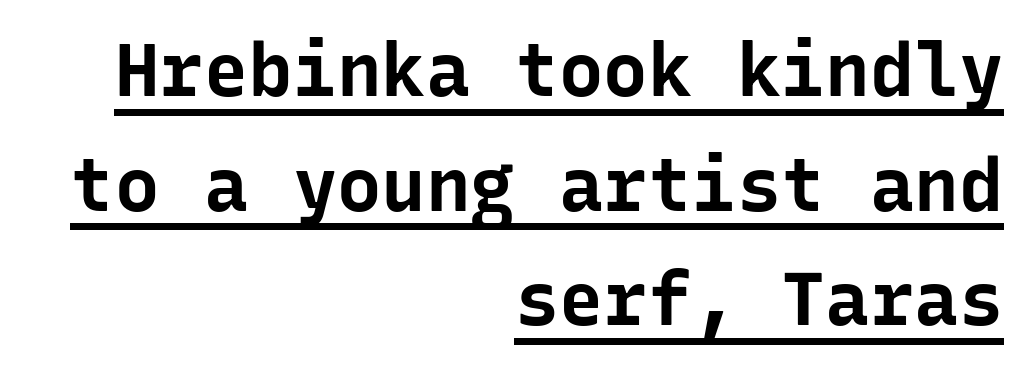
This is sans-serif lettering, the kind often seen on screens and signage. If you measured baseline to baseline, you'd find a middling distance. Caption: bold face, heavy strokes. These lines are rendered in a fixed-pitch font. In terms of letterspacing, this is plain default setting.
